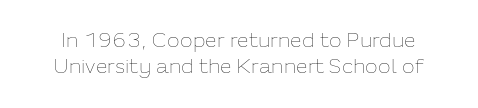
Q: Is the text bold? A: No.
Q: Is the text italic (slanted)? A: No, it is upright.
Q: Is the text underlined? A: No.
Q: Is the spacing between letters normal or unusually wide? A: Normal.
Q: Is the spacing between lines tight, normal or loose? A: Normal.
